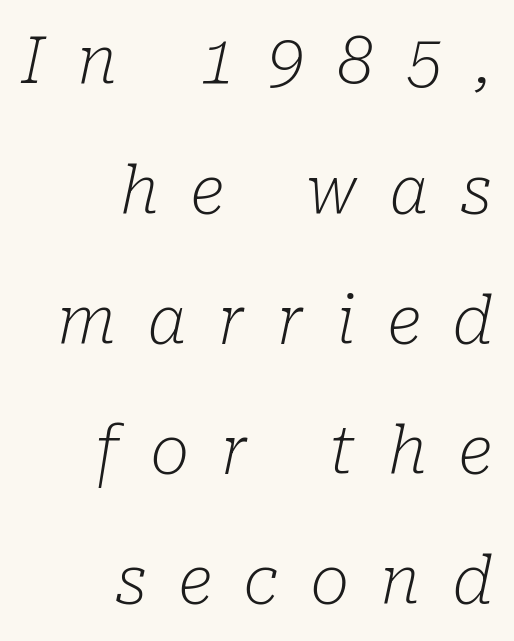
The image shows 65 px light serif type, italic (leaning right); set right-aligned, loose line spacing (2.0x), unusually wide letter spacing (+0.5 em), not underlined; low stroke contrast and a medium x-height.
